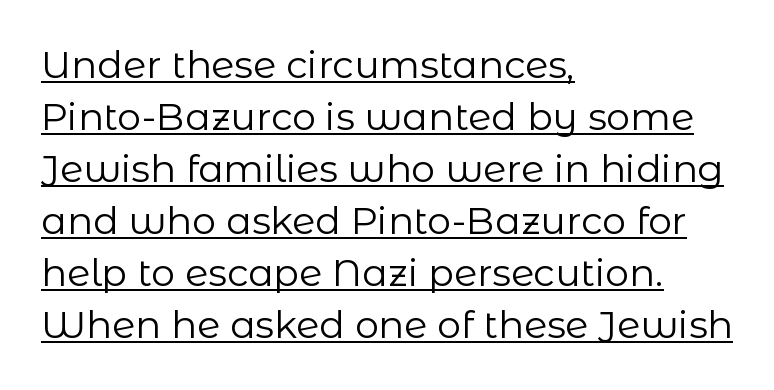
{"serif": "no", "italic": "no", "bold": "no", "weight": "regular", "width": "normal", "stroke_contrast": "low", "x_height": "medium", "monospaced": "no", "underline": "yes", "align": "left", "line_spacing": "normal", "line_spacing_ratio": 1.37, "letter_spacing": "normal", "letter_spacing_em": 0.0, "glyph_px": 38}
